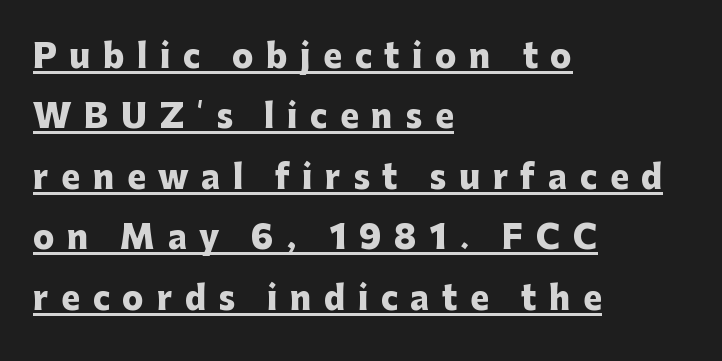
{"serif": "no", "italic": "no", "bold": "yes", "weight": "heavy", "width": "normal", "stroke_contrast": "low", "x_height": "medium", "monospaced": "no", "underline": "yes", "align": "left", "line_spacing_ratio": 1.89, "letter_spacing": "wide", "letter_spacing_em": 0.39, "glyph_px": 32}
